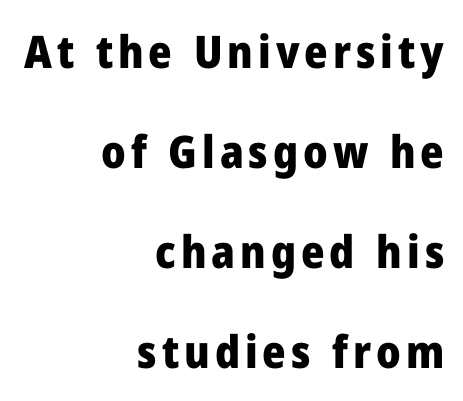
The image shows 45 px heavy sans-serif type, upright; set right-aligned, loose line spacing (2.22x), not underlined; low stroke contrast and a medium x-height.
